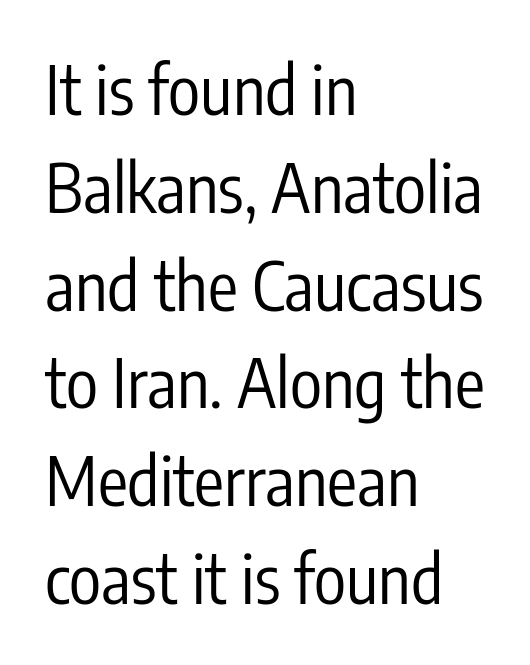
Regarding leading, the lines here are spaced in the standard way. Look at the bottom of the vertical strokes: they stop flat, with no serifs. The glyphs are unaccompanied by any horizontal stroke below them. The lines are quadded left. Italic? Not at all — the glyphs are vertical.
